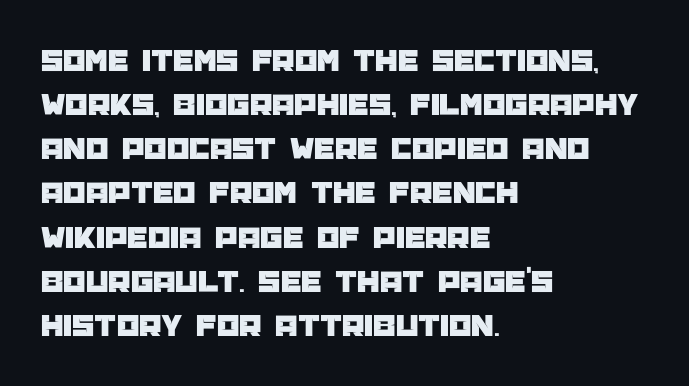
Alignment: flush left. The words here are not underlined. Every stem runs plumb, perpendicular to the baseline. These lines sit exactly where default settings would place them. Standard letterfit; no display-style spreading of the glyphs.
